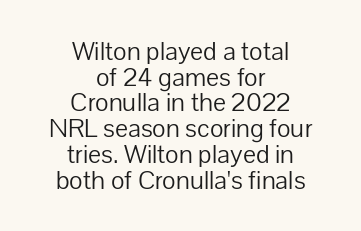
The words here are not underlined. Spacing between characters is what you'd get straight out of the box. Every stem runs plumb, perpendicular to the baseline. These lines stack symmetrically, like a column narrowing and widening about its center. No letter is thick-stroked: the sample isn't bold. The passage shown stacks its lines with hardly any gap.
